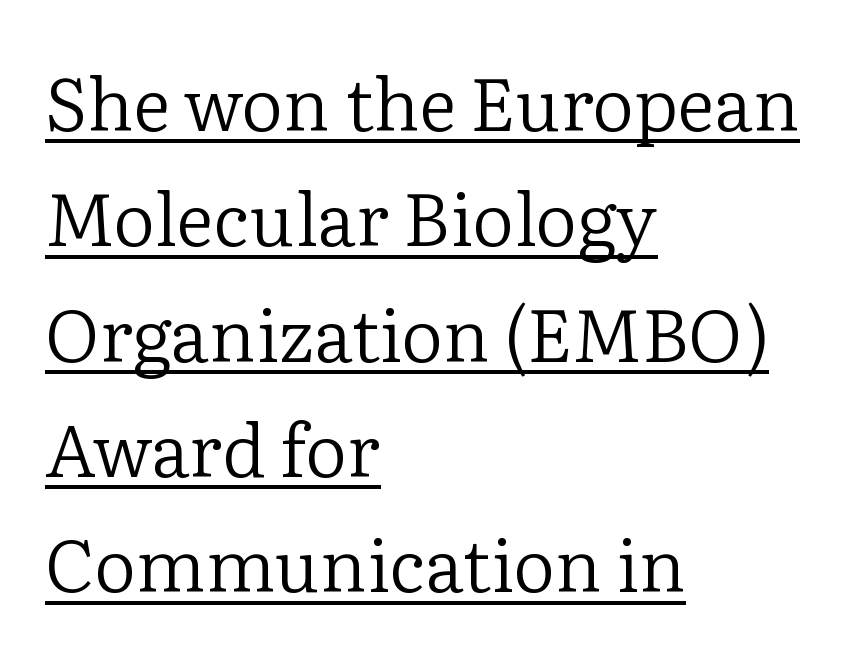
Q: Is the text bold? A: No.
Q: Is the text italic (slanted)? A: No, it is upright.
Q: Is the typeface a serif or a sans-serif typeface? A: Serif.
Q: Is the text underlined? A: Yes.
Q: How is the paragraph aligned? A: Left-aligned.
Q: Is the spacing between letters normal or unusually wide? A: Normal.
Q: Is the spacing between lines tight, normal or loose? A: Normal.
Q: Width (condensed, normal, or wide)? A: Normal.
Q: Stroke contrast? A: Low.
Q: x-height? A: Medium.
Q: Monospaced? A: No.
